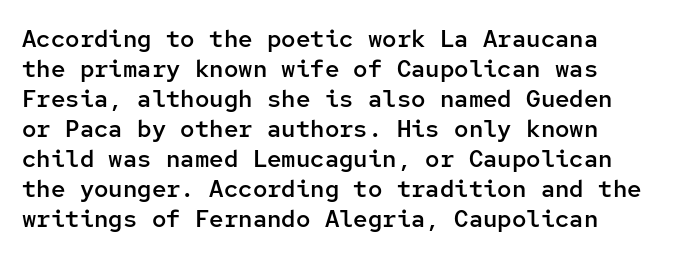
Q: Is the text bold? A: Semi-bold.
Q: Is the text italic (slanted)? A: No, it is upright.
Q: Is the text underlined? A: No.
Q: Is the spacing between letters normal or unusually wide? A: Normal.
Q: Is the spacing between lines tight, normal or loose? A: Normal.
